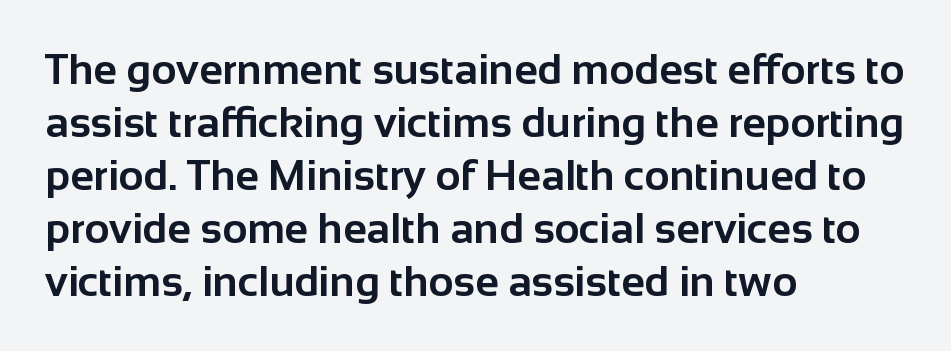
Q: Is the text bold? A: Yes.
Q: Is the text italic (slanted)? A: No, it is upright.
Q: Is the typeface a serif or a sans-serif typeface? A: Sans-serif.
Q: Is the text underlined? A: No.
Q: How is the paragraph aligned? A: Left-aligned.
Q: Is the spacing between letters normal or unusually wide? A: Normal.
Q: Width (condensed, normal, or wide)? A: Normal.
Q: Stroke contrast? A: Low.
Q: x-height? A: Medium.
Q: Monospaced? A: No.
